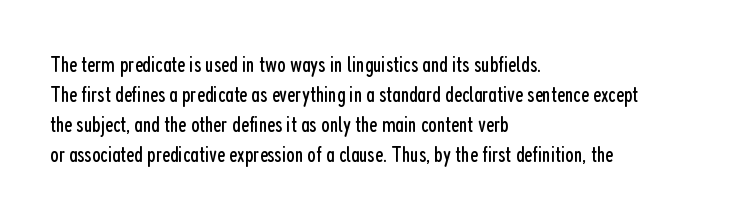
The letterforms sit shoulder to shoulder at normal distance. The space directly below the letters is spotless. Counters stay open thanks to moderate or lighter strokes. The vertical gap from one line to the next is medium. Ascenders rise straight up at ninety degrees. The ragged edge is on the right, which tells us the setting is flush left.
